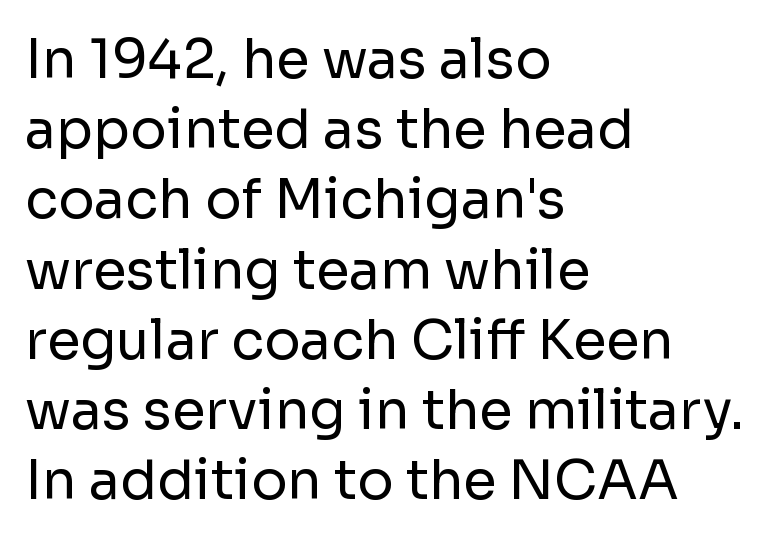
The image shows 54 px regular-weight sans-serif type, upright; set left-aligned, normal line spacing (1.3x), normal letter spacing, not underlined; low stroke contrast and a medium x-height.
